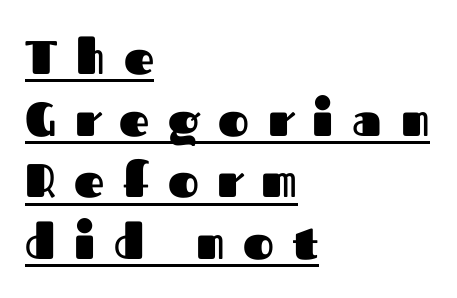
The image shows 47 px heavy sans-serif type, upright; set left-aligned, normal line spacing (1.31x), unusually wide letter spacing (+0.4 em), underlined; medium stroke contrast and a medium x-height.
